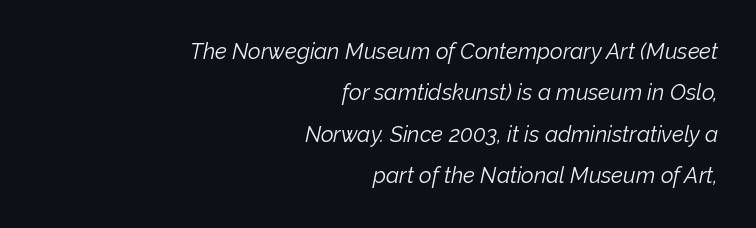
The image shows 22 px text type, italic (leaning right); set right-aligned, line spacing 1.88x, normal letter spacing, not underlined.
